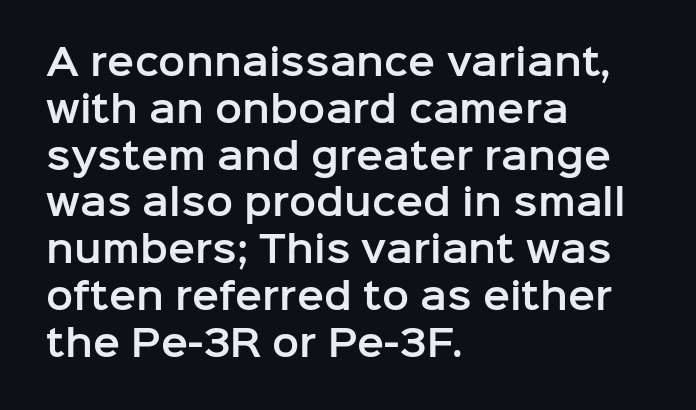
Honestly, the row spacing looks completely unremarkable. This is the regular roman posture of the typeface. Underline: absent. The horizontal fit of the characters is conventional and even.
